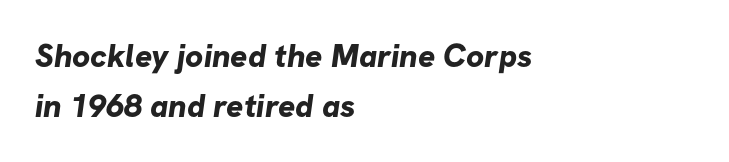
The image shows 32 px bold sans-serif type; set left-aligned, normal line spacing (1.55x), normal letter spacing, not underlined; low stroke contrast and a medium x-height.
